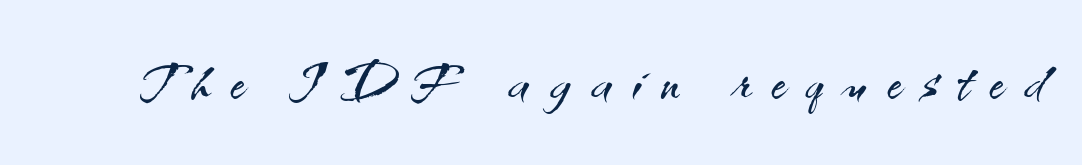
{"serif": "no", "bold": "no", "weight": "light", "width": "normal", "stroke_contrast": "medium", "x_height": "small", "monospaced": "no", "underline": "no", "letter_spacing": "wide", "letter_spacing_em": 0.26, "glyph_px": 78}
